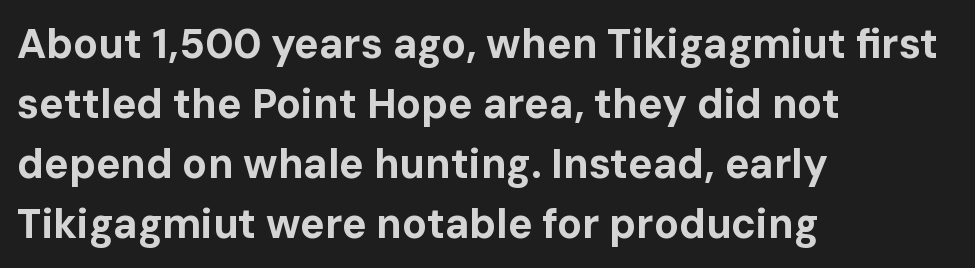
{"serif": "no", "italic": "no", "bold": "yes", "weight": "bold", "width": "normal", "stroke_contrast": "low", "x_height": "medium", "monospaced": "no", "underline": "no", "align": "left", "line_spacing": "normal", "line_spacing_ratio": 1.46, "letter_spacing": "normal", "letter_spacing_em": 0.0, "glyph_px": 41}
